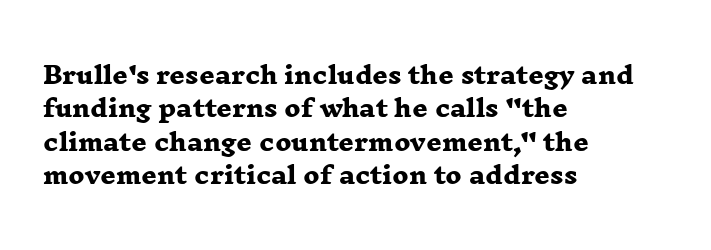
The ragged edge is on the right, which tells us the setting is flush left. Words appear dense and cohesive because spacing is normal. Honestly, there is no underline to notice here at all. Honestly, the row spacing looks completely unremarkable. These words are printed bold, with thick strokes throughout.
